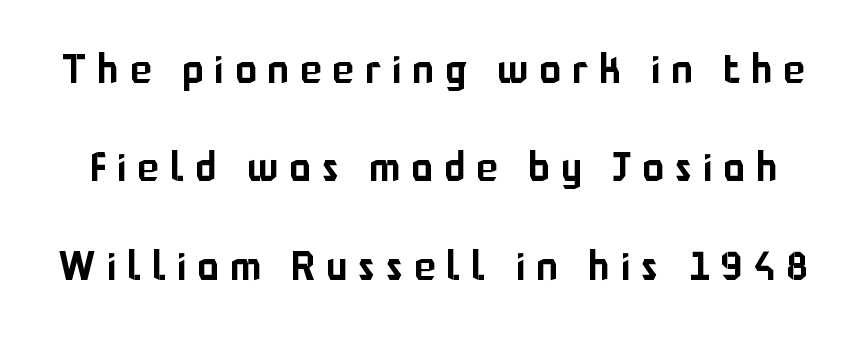
Q: Is the text italic (slanted)? A: No, it is upright.
Q: Is the typeface a serif or a sans-serif typeface? A: Sans-serif.
Q: Is the text underlined? A: No.
Q: Is the spacing between letters normal or unusually wide? A: Unusually wide.
Q: Is the spacing between lines tight, normal or loose? A: Loose.
Q: Width (condensed, normal, or wide)? A: Normal.
Q: Stroke contrast? A: Low.
Q: x-height? A: Medium.
Q: Monospaced? A: No.
